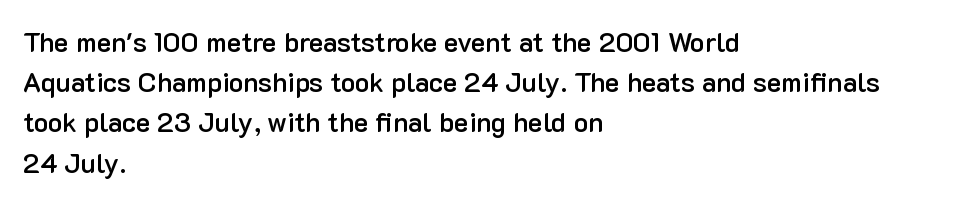
{"italic": "no", "bold": "semi", "underline": "no", "align": "left", "line_spacing": "normal", "line_spacing_ratio": 1.49, "letter_spacing": "normal", "letter_spacing_em": 0.0, "glyph_px": 27}
